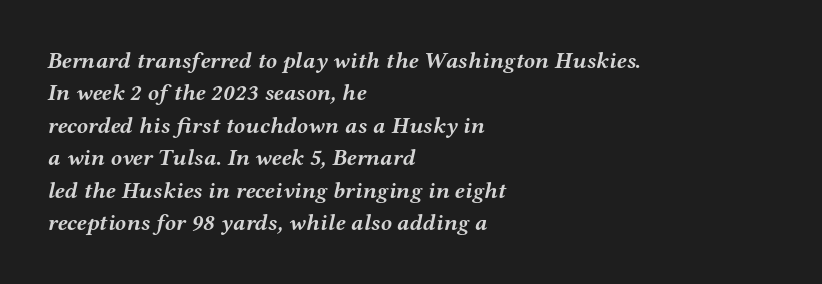
The image shows 23 px bold type, italic (leaning right); set left-aligned, normal line spacing (1.41x), normal letter spacing, not underlined.
